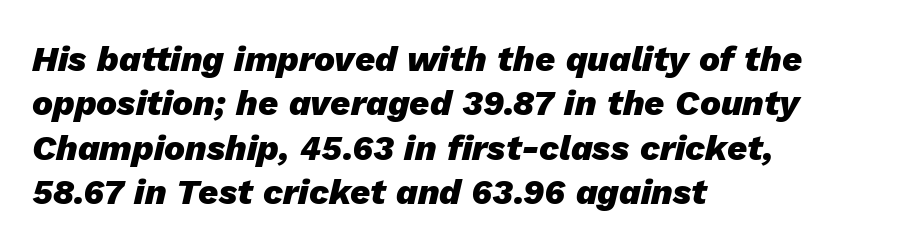
Varying glyph widths throughout — classic text-font behaviour. The lines in this sample share a left origin and differ only in where they stop. Each word holds together tightly as a unit, with standard inter-letter gaps. How would I describe the line gaps? Plain and ordinary. The font's italic variant was chosen for this text. Weight check: bold — yes, fully.
